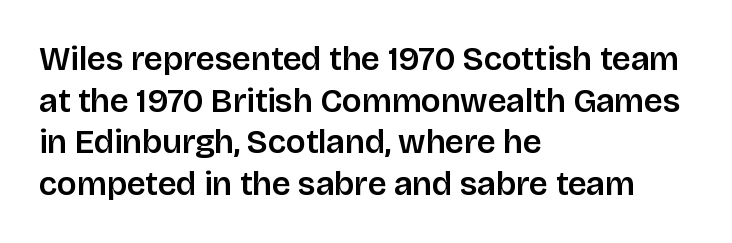
{"serif": "no", "italic": "no", "width": "normal", "stroke_contrast": "low", "x_height": "large", "monospaced": "no", "underline": "no", "align": "left", "line_spacing": "normal", "line_spacing_ratio": 1.26, "letter_spacing": "normal", "letter_spacing_em": 0.0, "glyph_px": 33}
